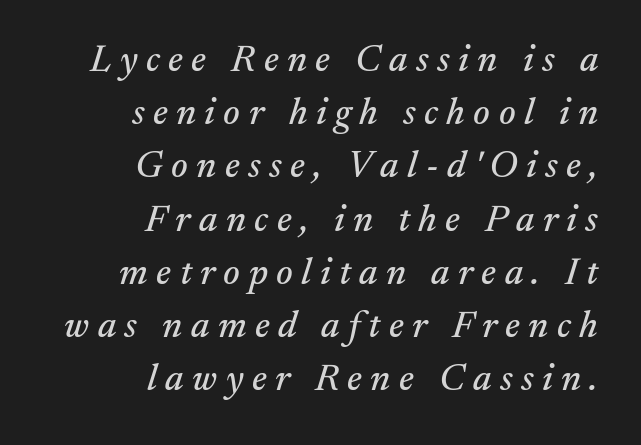
There's an unmistakable incline to the writing here. The passage shown is typeset with a serif family. Casual observation: everything's shoved over to the right. Compared with typical body copy, the letter spacing here is much looser. Students, observe: this is what conventionally led text looks like.
